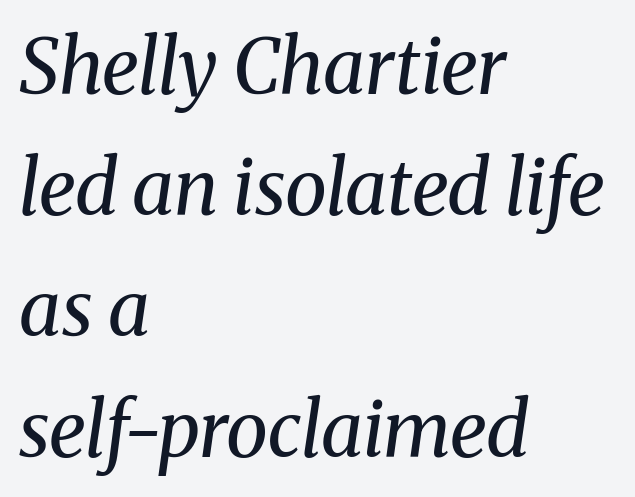
The strip under each line holds only bare page. Each line starts at the same left margin while the right side varies. The tracking reads as untouched default to a designer's eye. If you drew a line through each stem, it would be angled. The weight would be labelled regular, book, light, or lighter still.
